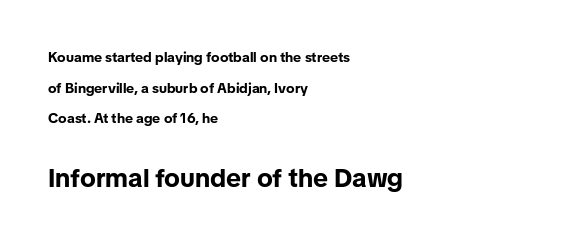
{"italic": "no", "bold": "yes", "underline": "no", "align": "left", "line_spacing": "loose", "line_spacing_ratio": 2.19, "letter_spacing": "normal", "letter_spacing_em": 0.0, "larger_block": "second", "size_ratio": 1.86, "glyph_px": 26}
